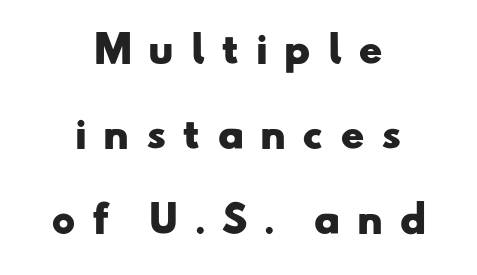
Q: Is the text bold? A: Yes.
Q: Is the typeface a serif or a sans-serif typeface? A: Sans-serif.
Q: Is the text underlined? A: No.
Q: How is the paragraph aligned? A: Centered.
Q: Is the spacing between letters normal or unusually wide? A: Unusually wide.
Q: Is the spacing between lines tight, normal or loose? A: Loose.
Q: Width (condensed, normal, or wide)? A: Wide.
Q: Stroke contrast? A: Low.
Q: x-height? A: Small.
Q: Monospaced? A: No.
